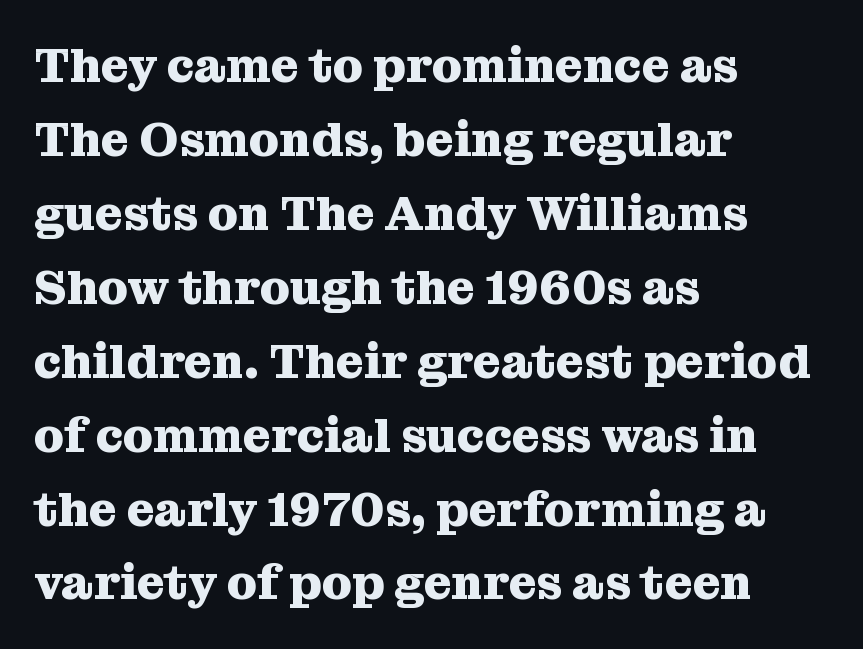
Q: Is the text bold? A: Yes.
Q: Is the text italic (slanted)? A: No, it is upright.
Q: Is the typeface a serif or a sans-serif typeface? A: Serif.
Q: Is the text underlined? A: No.
Q: How is the paragraph aligned? A: Left-aligned.
Q: Is the spacing between letters normal or unusually wide? A: Normal.
Q: Is the spacing between lines tight, normal or loose? A: Normal.
Q: Width (condensed, normal, or wide)? A: Normal.
Q: Stroke contrast? A: Medium.
Q: x-height? A: Medium.
Q: Monospaced? A: No.
